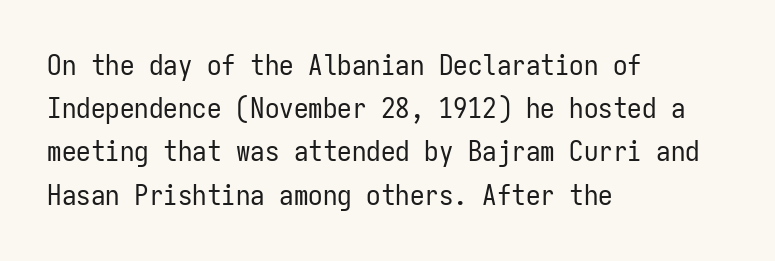
A typesetter would label this face a sans. If you measured baseline to baseline, you'd find a middling distance. The strokes are not fattened; the text isn't bold. Glance below the letters and you will spot only blank space.
